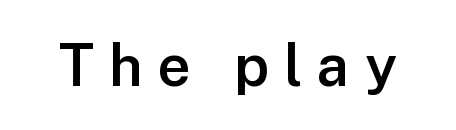
The image shows 58 px semibold sans-serif type, upright; set unusually wide letter spacing (+0.26 em), not underlined; low stroke contrast and a medium x-height.
